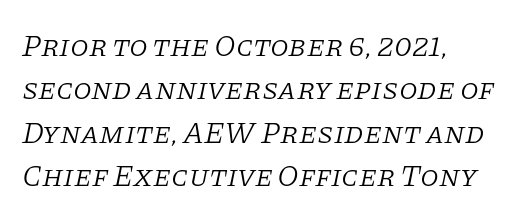
Q: Is the text bold? A: No.
Q: Is the text italic (slanted)? A: Yes, it leans right by about 11 degrees.
Q: Is the typeface a serif or a sans-serif typeface? A: Serif.
Q: Is the text underlined? A: No.
Q: How is the paragraph aligned? A: Left-aligned.
Q: Is the spacing between letters normal or unusually wide? A: Normal.
Q: Is the spacing between lines tight, normal or loose? A: Normal.
Q: Width (condensed, normal, or wide)? A: Normal.
Q: Stroke contrast? A: Low.
Q: x-height? A: Large.
Q: Monospaced? A: No.
